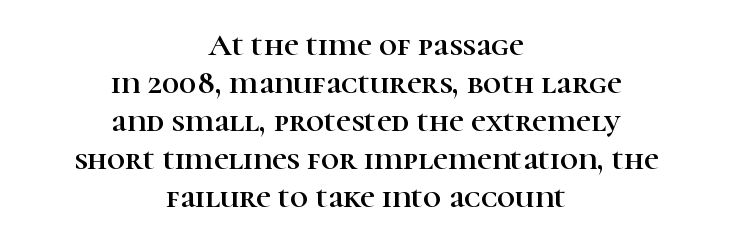
The glyphs are unaccompanied by any horizontal stroke below them. The typeface chosen for these lines features serifs. These lines were composed using upright roman letters. Standard letterfit; no display-style spreading of the glyphs.
